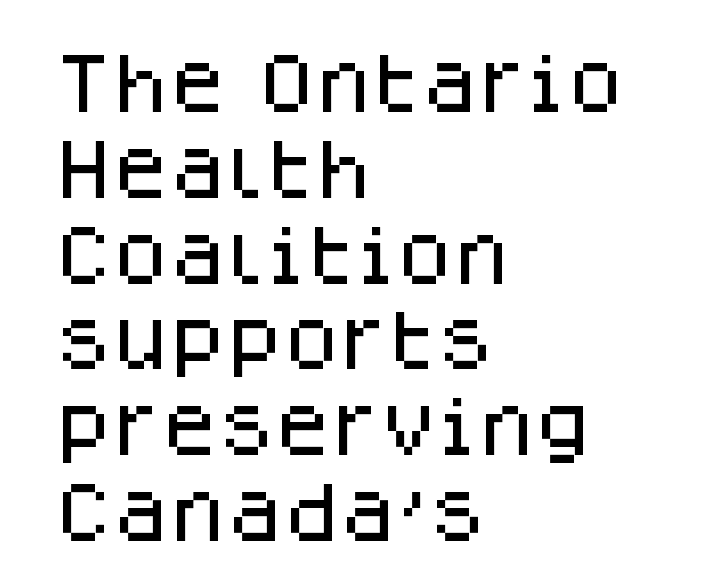
{"serif": "no", "italic": "no", "width": "normal", "stroke_contrast": "low", "x_height": "large", "monospaced": "no", "underline": "no", "align": "left", "line_spacing": "normal", "line_spacing_ratio": 1.32, "letter_spacing": "normal", "letter_spacing_em": 0.0, "glyph_px": 65}
